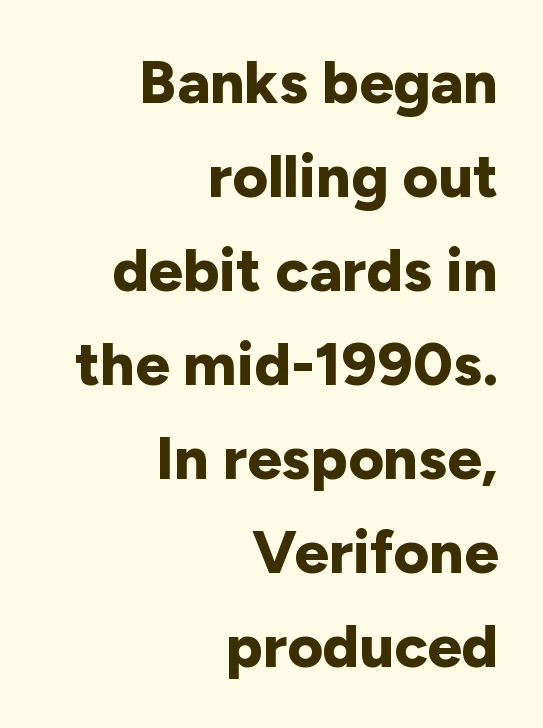
{"serif": "no", "italic": "no", "bold": "yes", "weight": "bold", "width": "normal", "stroke_contrast": "low", "x_height": "medium", "monospaced": "no", "underline": "no", "align": "right", "line_spacing": "normal", "line_spacing_ratio": 1.54, "letter_spacing": "normal", "letter_spacing_em": 0.0, "glyph_px": 61}
